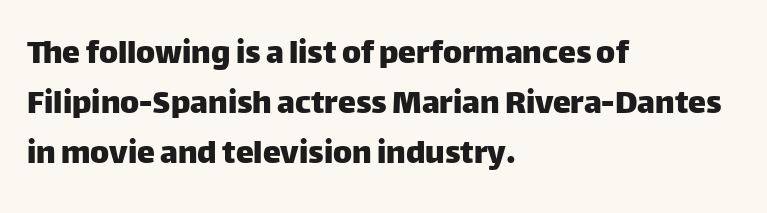
Q: Is the text italic (slanted)? A: No, it is upright.
Q: Is the typeface a serif or a sans-serif typeface? A: Sans-serif.
Q: Is the text underlined? A: No.
Q: How is the paragraph aligned? A: Left-aligned.
Q: Is the spacing between letters normal or unusually wide? A: Normal.
Q: Is the spacing between lines tight, normal or loose? A: Normal.
Q: Width (condensed, normal, or wide)? A: Normal.
Q: Stroke contrast? A: Low.
Q: x-height? A: Large.
Q: Monospaced? A: No.
